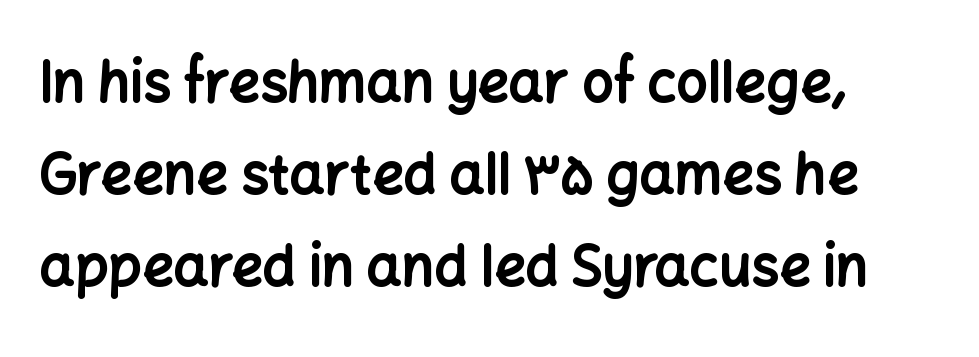
Caption: multi-line text, flush left, ragged right. The passage shown is not underscored anywhere. The designer left line spacing at the default. The tracking reads as untouched default to a designer's eye. Looks like regular typesetting: each glyph gets only the width it needs.
